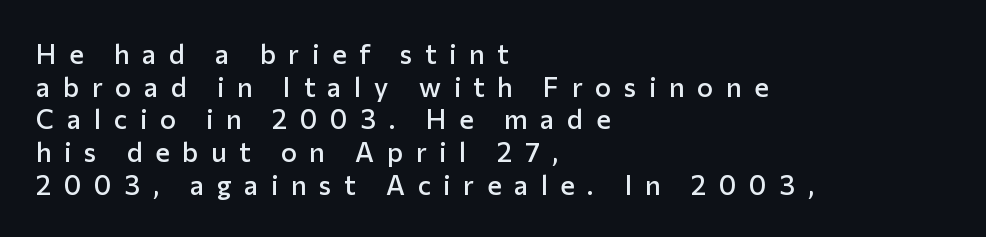
The image shows 27 px text type, upright; set left-aligned, line spacing 1.21x, unusually wide letter spacing (+0.47 em), not underlined.
